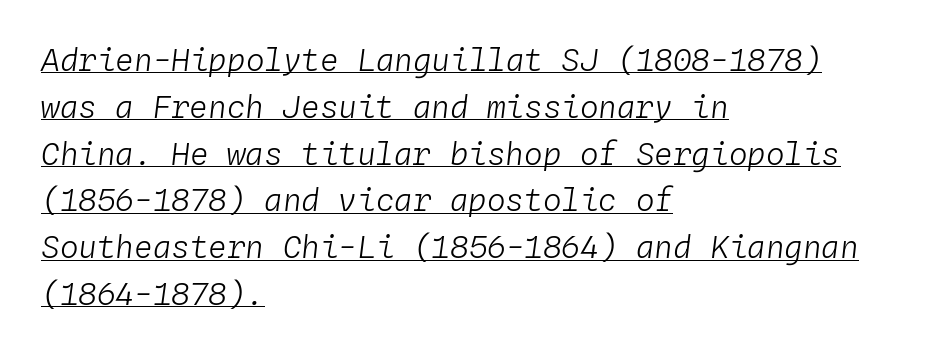
Q: Is the text bold? A: No.
Q: Is the text italic (slanted)? A: Yes, it leans right by about 4 degrees.
Q: Is the text underlined? A: Yes.
Q: How is the paragraph aligned? A: Left-aligned.
Q: Is the spacing between letters normal or unusually wide? A: Normal.
Q: Is the spacing between lines tight, normal or loose? A: Normal.
Q: Width (condensed, normal, or wide)? A: Normal.
Q: Stroke contrast? A: Low.
Q: x-height? A: Medium.
Q: Monospaced? A: Yes.
